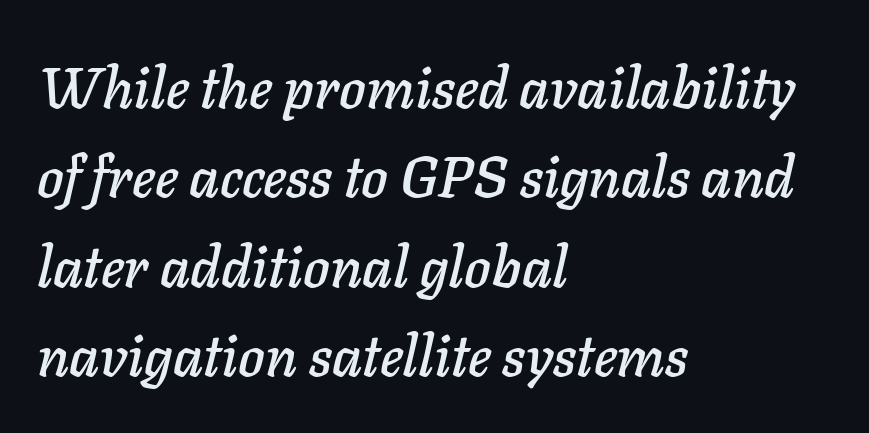
Italic? Definitely — the glyphs are oblique. Note the varied advance widths — an 'i' is clearly narrower than an 'm'. Descenders hang freely into open space. The block of text has a typical density, with ordinary space between rows. Letter spacing: default.
